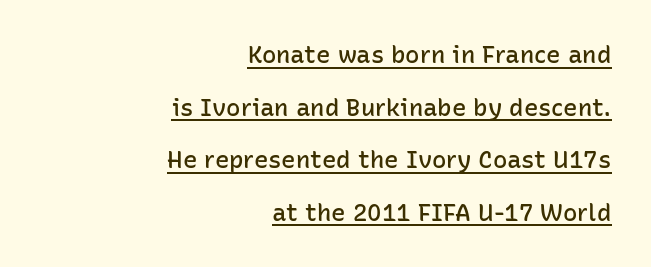
{"italic": "no", "bold": "semi", "underline": "yes", "align": "right", "line_spacing": "loose", "line_spacing_ratio": 2.19, "letter_spacing": "normal", "letter_spacing_em": 0.0, "glyph_px": 24}
